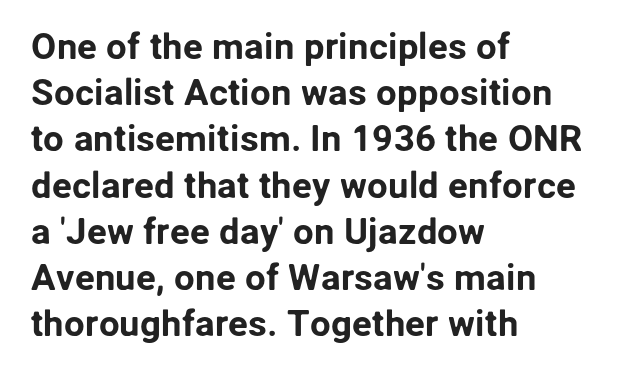
{"serif": "no", "italic": "no", "width": "normal", "stroke_contrast": "low", "x_height": "medium", "monospaced": "no", "underline": "no", "align": "left", "line_spacing": "normal", "line_spacing_ratio": 1.25, "letter_spacing": "normal", "letter_spacing_em": 0.0, "glyph_px": 37}
